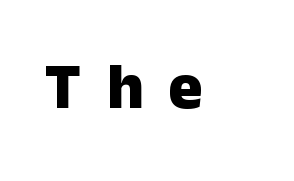
The strokes are fattened all the way to bold. How are the letters spaced? Widely, with obvious added tracking. Has an underline been added? It has not. The letters carry no serifs — their stems end cleanly without finishing strokes. Here the designer chose a conventional face with non-uniform glyph widths. Quick note: not italic, upright.
